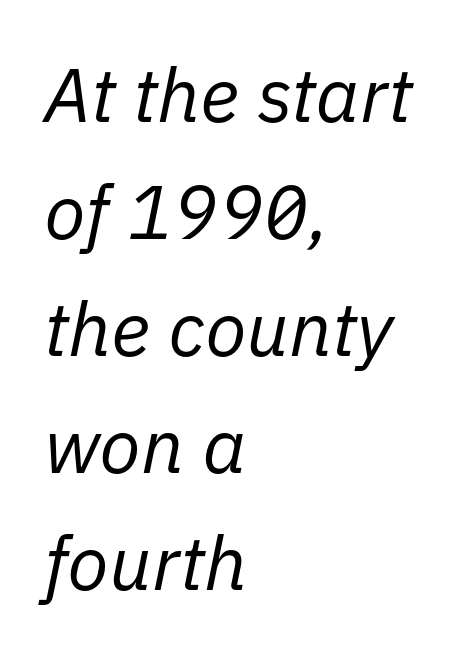
Q: Is the text bold? A: No.
Q: Is the text italic (slanted)? A: Yes, it leans right by about 11 degrees.
Q: Is the text underlined? A: No.
Q: How is the paragraph aligned? A: Left-aligned.
Q: Is the spacing between letters normal or unusually wide? A: Normal.
Q: Is the spacing between lines tight, normal or loose? A: Normal.
Q: Width (condensed, normal, or wide)? A: Normal.
Q: Stroke contrast? A: Low.
Q: x-height? A: Medium.
Q: Monospaced? A: No.
